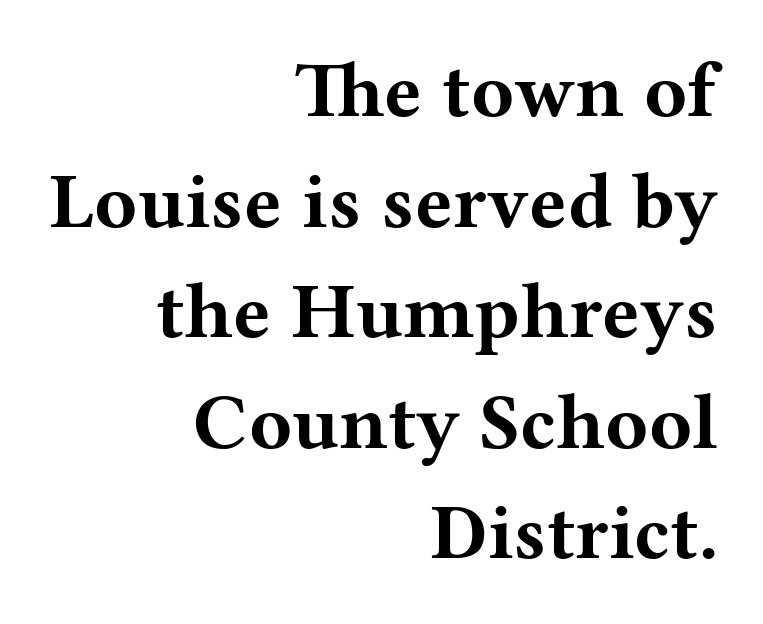
The image shows 79 px bold, wide serif type, upright; set right-aligned, normal line spacing (1.4x), normal letter spacing, not underlined; medium stroke contrast and a medium x-height.
